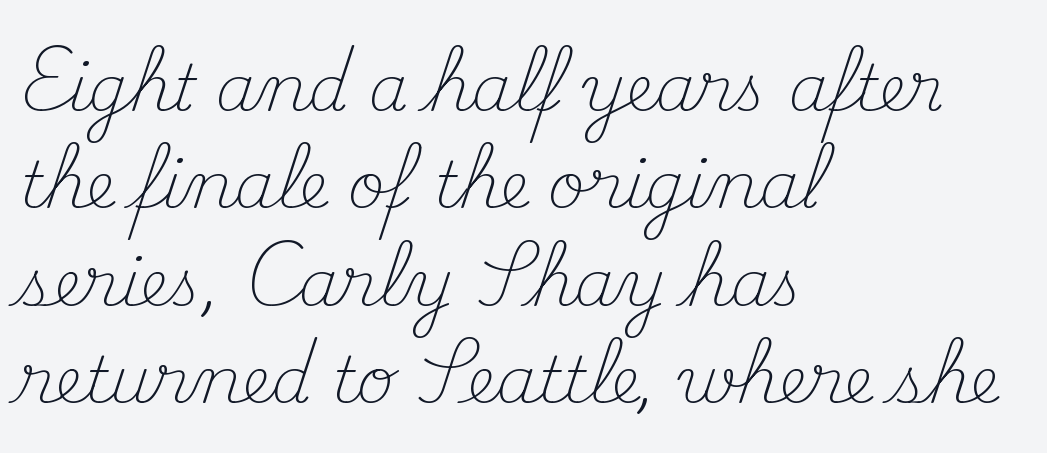
Q: Is the text bold? A: No.
Q: Is the text italic (slanted)? A: Yes.
Q: Is the typeface a serif or a sans-serif typeface? A: Serif.
Q: Is the text underlined? A: No.
Q: How is the paragraph aligned? A: Left-aligned.
Q: Is the spacing between letters normal or unusually wide? A: Normal.
Q: Is the spacing between lines tight, normal or loose? A: Normal.
Q: Width (condensed, normal, or wide)? A: Normal.
Q: Stroke contrast? A: Medium.
Q: x-height? A: Small.
Q: Monospaced? A: No.
